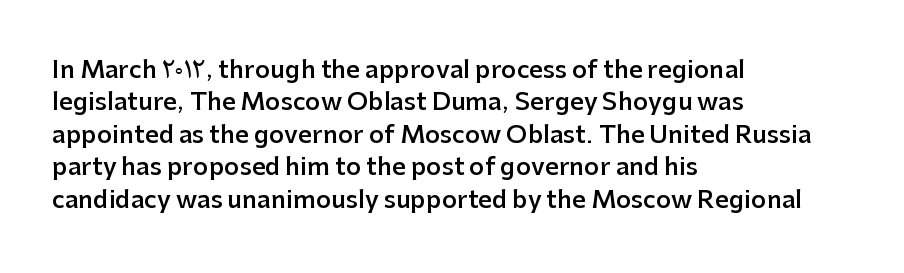
Does the leading feel generous? No, just average. Words float on clear page, feet unadorned. These lines carry some extra weight — a demibold, not a full bold. A classic flush-left, rag-right setting is used for this passage. The letters sit at their default tracking, neither squeezed nor spread.
